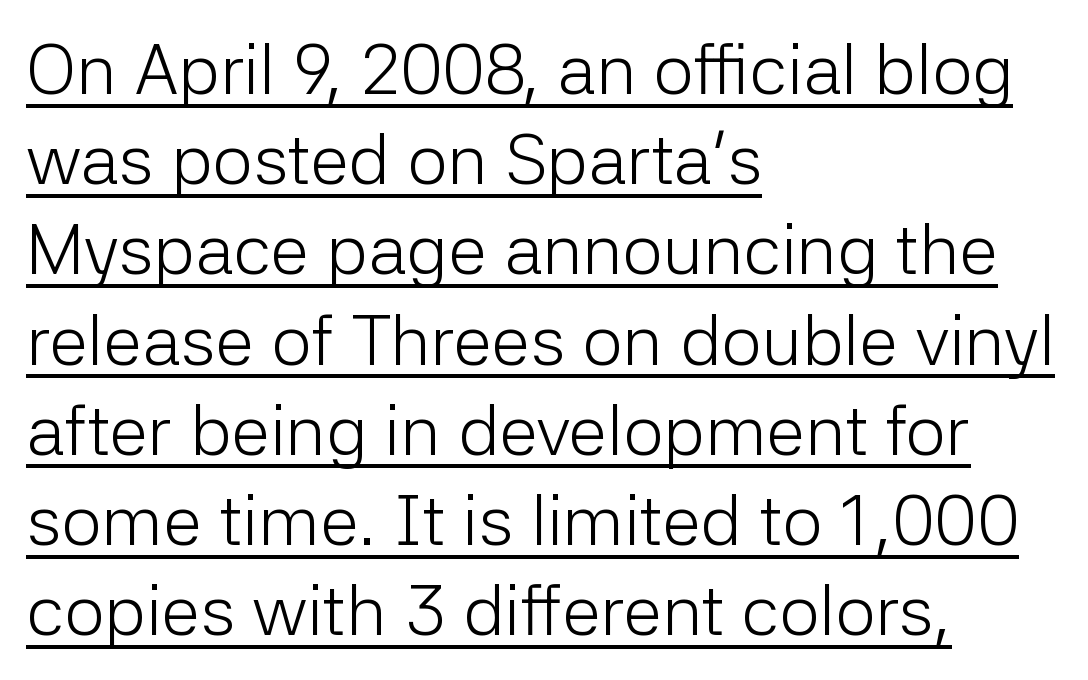
The image shows 71 px light sans-serif type, upright; set left-aligned, normal line spacing (1.27x), normal letter spacing, underlined; low stroke contrast and a medium x-height.
